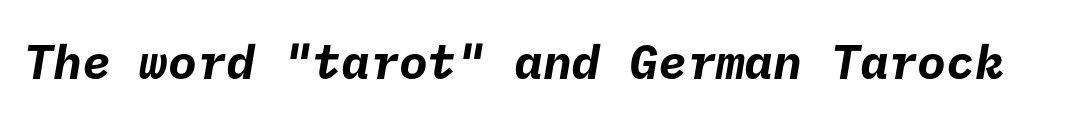
The image shows 48 px bold sans-serif type; set normal letter spacing, not underlined; low stroke contrast and a medium x-height.
